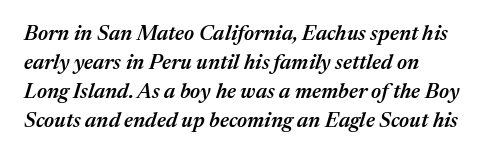
Check the space under the baseline: it is left empty. Evenly set lines give the paragraph a standard silhouette. The passage shown has conventional tracking throughout. Look at the stroke-to-counter ratio: somewhat heavy, a semibold. Style check: oblique.
